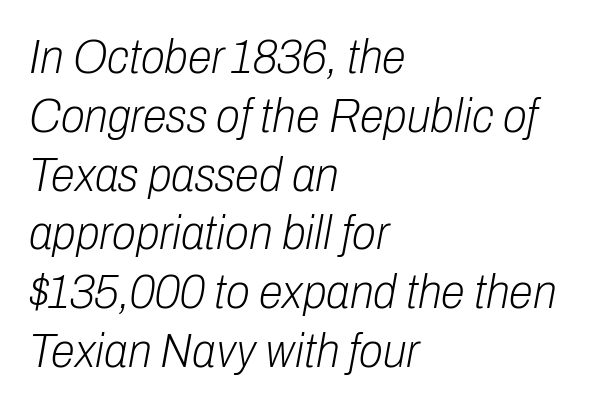
Would a proofreader flag this as italicized? Yes. Alignment: flush left. Proportional: the letters do not fall into vertical columns. Rule under the text: the space is simply empty. Tracking value appears to be zero — textbook default spacing. Think standard paragraph weight, or any step lighter than that.
